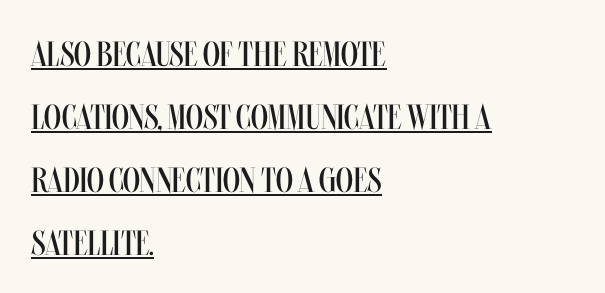
{"italic": "no", "bold": "no", "weight": "regular", "width": "condensed", "stroke_contrast": "medium", "x_height": "large", "monospaced": "no", "underline": "yes", "align": "left", "line_spacing_ratio": 1.8, "letter_spacing": "normal", "letter_spacing_em": 0.0, "glyph_px": 35}
